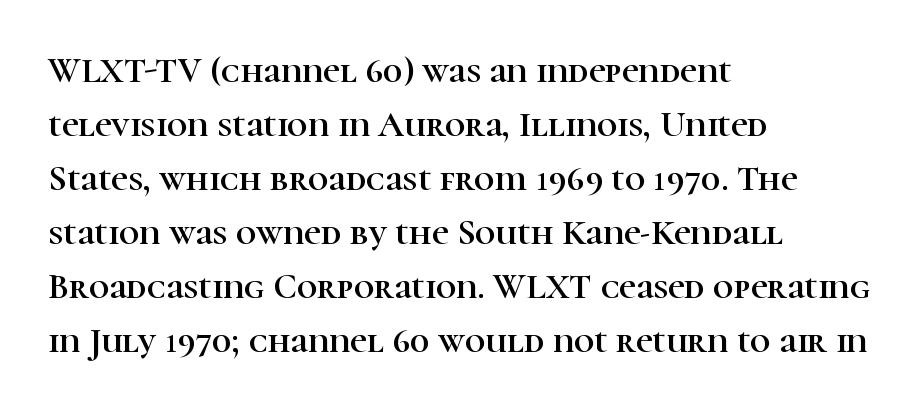
The image shows 36 px serif type, upright; set left-aligned, normal line spacing (1.5x), normal letter spacing, not underlined; high stroke contrast and a medium x-height.
